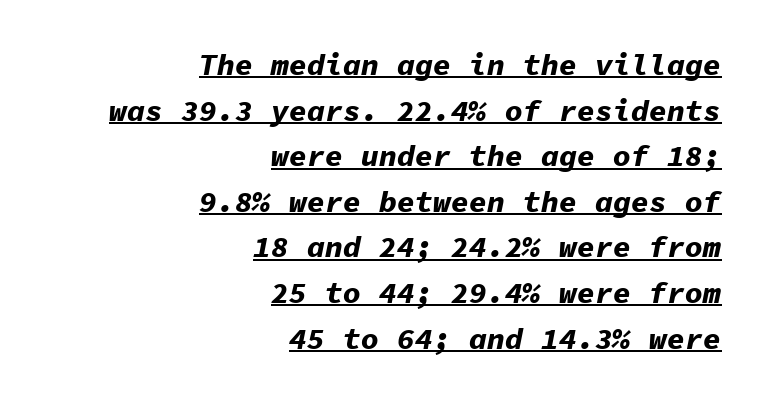
The image shows 30 px bold type, italic (leaning right), monospaced; set right-aligned, normal line spacing (1.52x), normal letter spacing, underlined; low stroke contrast and a medium x-height.
